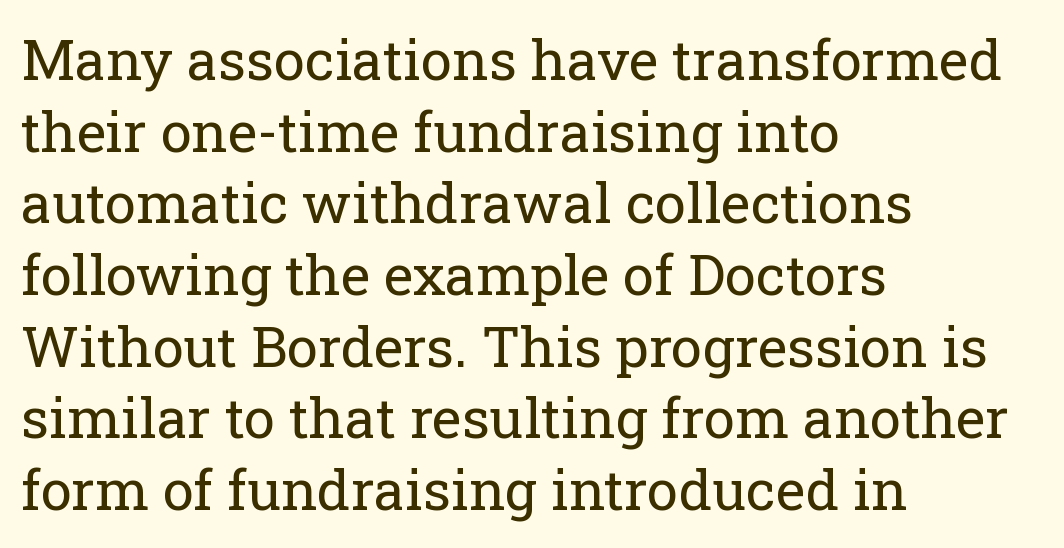
The image shows 56 px regular-weight serif type, upright; set left-aligned, normal line spacing (1.28x), normal letter spacing, not underlined; low stroke contrast and a medium x-height.
